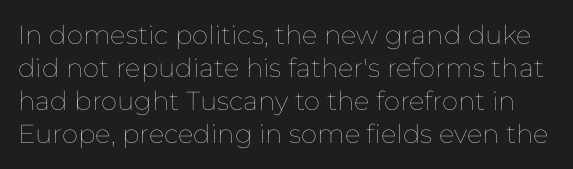
{"italic": "no", "bold": "no", "underline": "no", "line_spacing": "normal", "line_spacing_ratio": 1.27, "letter_spacing": "normal", "letter_spacing_em": 0.0, "glyph_px": 26}
